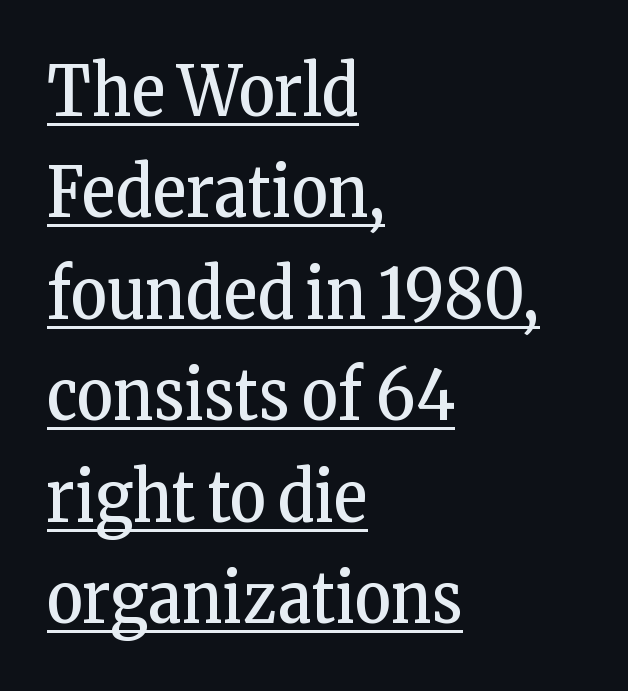
Q: Is the text bold? A: No.
Q: Is the text italic (slanted)? A: No, it is upright.
Q: Is the typeface a serif or a sans-serif typeface? A: Serif.
Q: Is the text underlined? A: Yes.
Q: How is the paragraph aligned? A: Left-aligned.
Q: Is the spacing between letters normal or unusually wide? A: Normal.
Q: Is the spacing between lines tight, normal or loose? A: Normal.
Q: Width (condensed, normal, or wide)? A: Condensed.
Q: Stroke contrast? A: Low.
Q: x-height? A: Medium.
Q: Monospaced? A: No.
